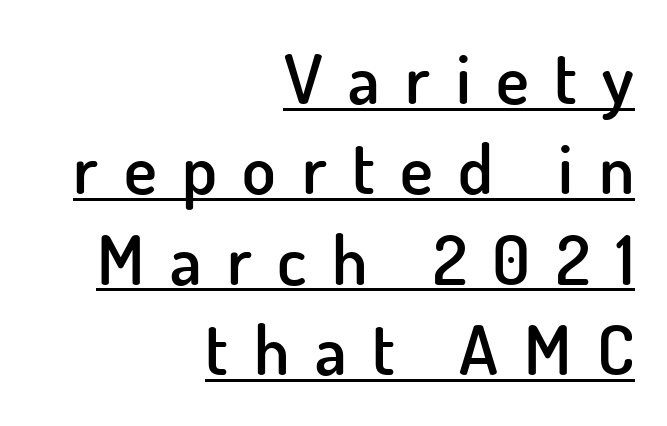
Q: Is the text bold? A: Semi-bold.
Q: Is the text italic (slanted)? A: No, it is upright.
Q: Is the typeface a serif or a sans-serif typeface? A: Sans-serif.
Q: Is the text underlined? A: Yes.
Q: How is the paragraph aligned? A: Right-aligned.
Q: Is the spacing between letters normal or unusually wide? A: Unusually wide.
Q: Is the spacing between lines tight, normal or loose? A: Normal.
Q: Width (condensed, normal, or wide)? A: Normal.
Q: Stroke contrast? A: Low.
Q: x-height? A: Small.
Q: Monospaced? A: No.
